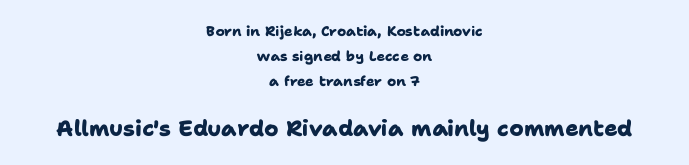
{"bold": "yes", "underline": "no", "align": "center", "line_spacing_ratio": 1.77, "letter_spacing": "normal", "letter_spacing_em": 0.0, "larger_block": "second", "size_ratio": 1.57, "glyph_px": 22}
